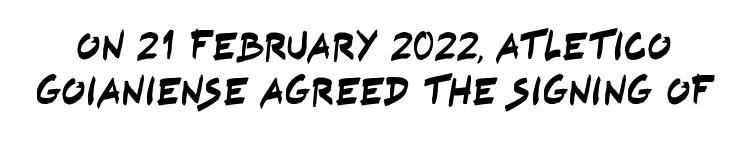
Q: Is the typeface a serif or a sans-serif typeface? A: Sans-serif.
Q: Is the text underlined? A: No.
Q: Is the spacing between letters normal or unusually wide? A: Normal.
Q: Is the spacing between lines tight, normal or loose? A: Tight.
Q: Width (condensed, normal, or wide)? A: Condensed.
Q: Stroke contrast? A: Low.
Q: x-height? A: Large.
Q: Monospaced? A: No.
